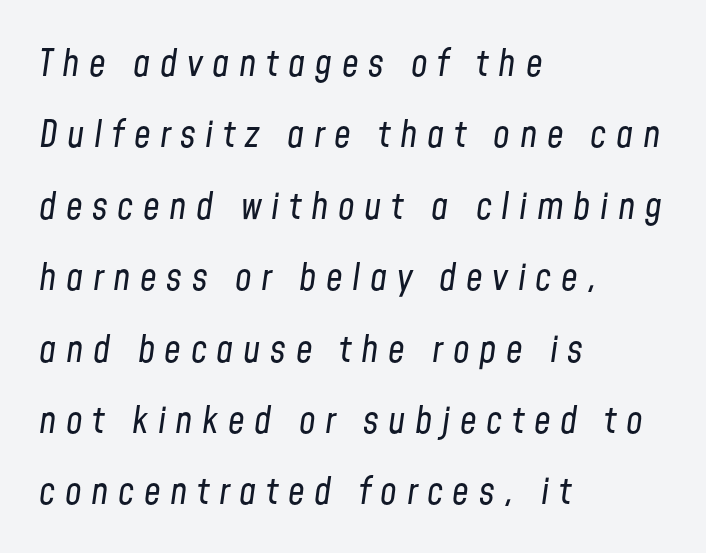
{"italic": "yes", "lean": "right", "slant_degrees": 8, "bold": "no", "weight": "regular", "width": "condensed", "stroke_contrast": "low", "x_height": "medium", "monospaced": "no", "underline": "no", "align": "left", "line_spacing": "loose", "line_spacing_ratio": 1.93, "letter_spacing": "wide", "letter_spacing_em": 0.26, "glyph_px": 37}
